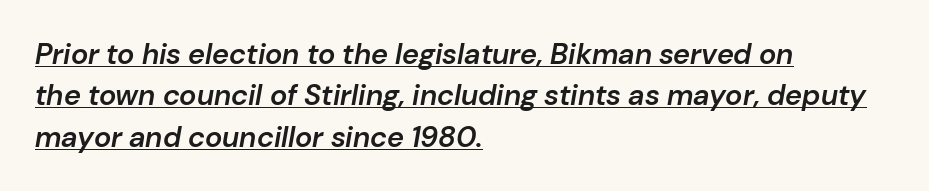
The image shows 29 px semibold type, italic (leaning right); set left-aligned, normal line spacing (1.43x), normal letter spacing, underlined; low stroke contrast and a medium x-height.
